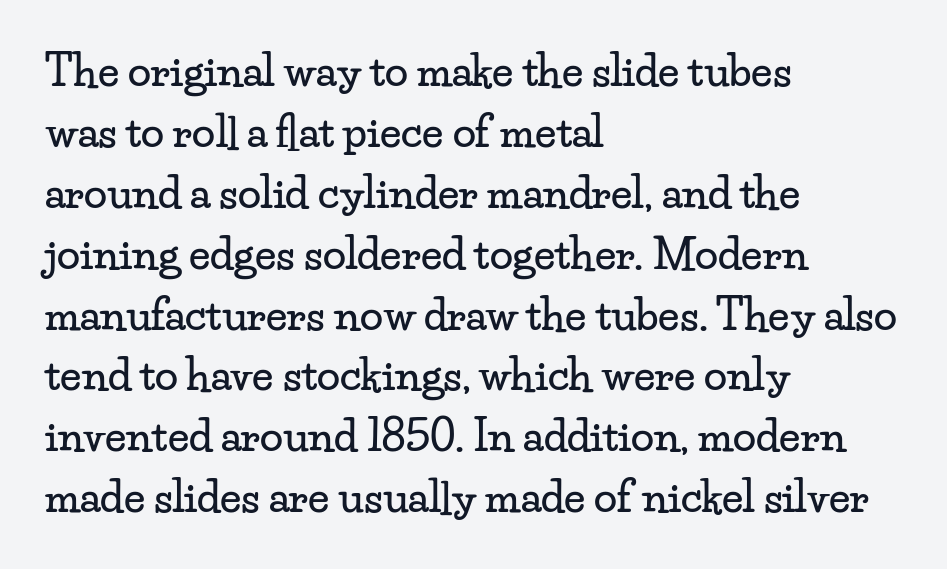
Q: Is the text italic (slanted)? A: No, it is upright.
Q: Is the typeface a serif or a sans-serif typeface? A: Serif.
Q: Is the text underlined? A: No.
Q: How is the paragraph aligned? A: Left-aligned.
Q: Is the spacing between letters normal or unusually wide? A: Normal.
Q: Is the spacing between lines tight, normal or loose? A: Normal.
Q: Width (condensed, normal, or wide)? A: Wide.
Q: Stroke contrast? A: Low.
Q: x-height? A: Small.
Q: Monospaced? A: No.
